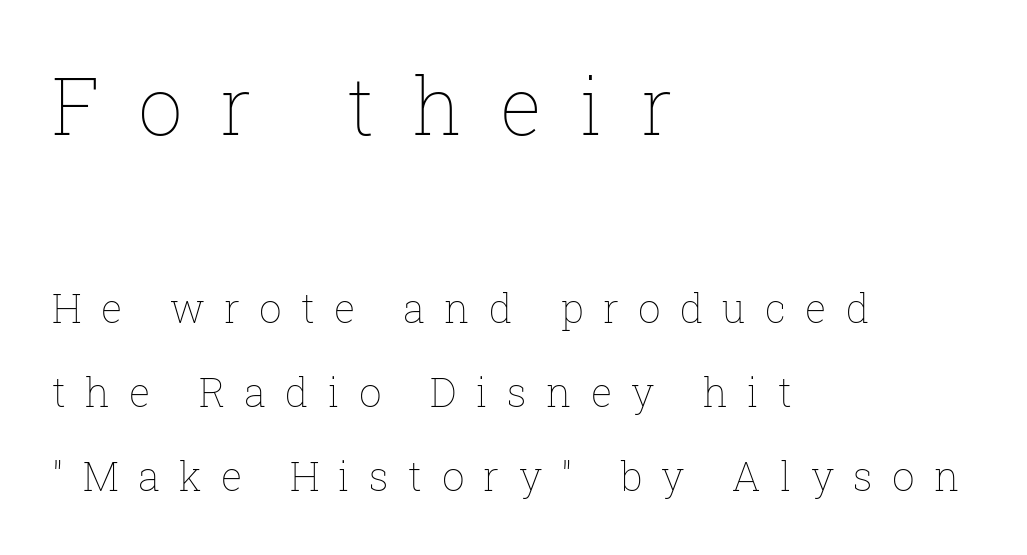
Q: Is the text bold? A: No.
Q: Is the text italic (slanted)? A: No, it is upright.
Q: Is the text underlined? A: No.
Q: How is the paragraph aligned? A: Left-aligned.
Q: Is the spacing between letters normal or unusually wide? A: Unusually wide.
Q: Is the spacing between lines tight, normal or loose? A: Loose.
Q: Which block of text is set in a larger size, the first (top) or the second (bottom)? A: The first (top) one.
Q: Width (condensed, normal, or wide)? A: Normal.
Q: Stroke contrast? A: Low.
Q: x-height? A: Medium.
Q: Monospaced? A: No.
